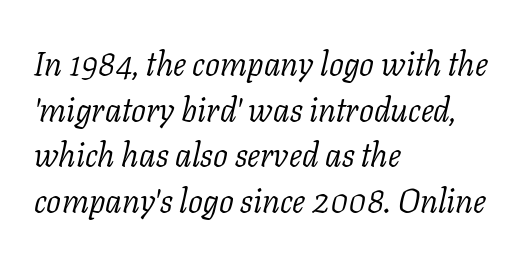
Q: Is the text bold? A: No.
Q: Is the text italic (slanted)? A: Yes, it leans right by about 11 degrees.
Q: Is the typeface a serif or a sans-serif typeface? A: Serif.
Q: Is the text underlined? A: No.
Q: How is the paragraph aligned? A: Left-aligned.
Q: Is the spacing between letters normal or unusually wide? A: Normal.
Q: Is the spacing between lines tight, normal or loose? A: Normal.
Q: Width (condensed, normal, or wide)? A: Normal.
Q: Stroke contrast? A: Low.
Q: x-height? A: Medium.
Q: Monospaced? A: No.
